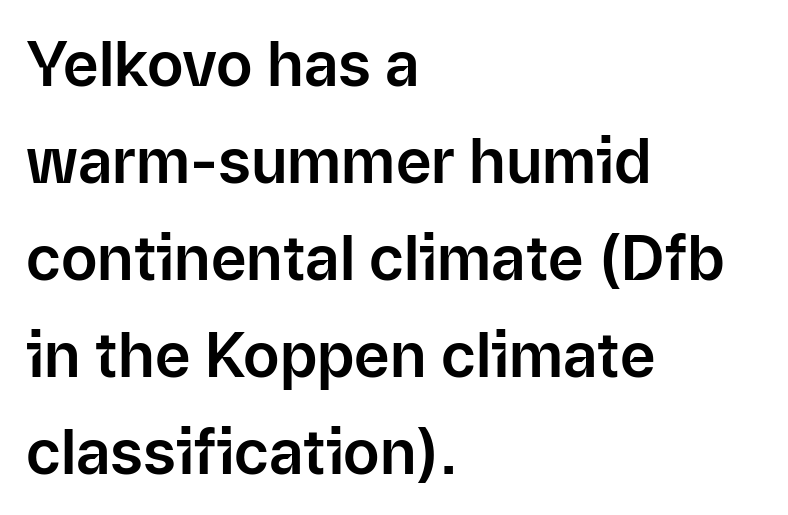
The image shows 61 px sans-serif type, upright; set left-aligned, normal line spacing (1.59x), normal letter spacing, not underlined; low stroke contrast and a medium x-height.
